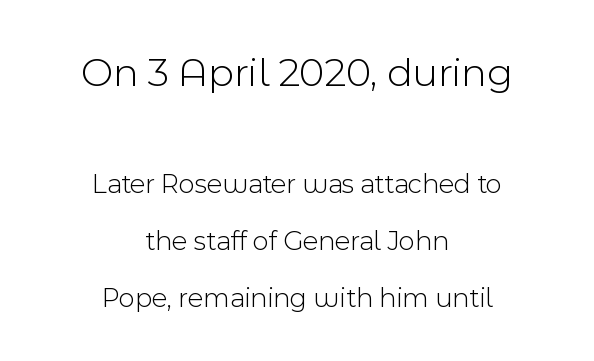
Students, observe: this is what heavily led, spacious text looks like. Alignment: centered. The strokes are not fattened; the text isn't bold. Typographically, this falls in the sans-serif category.
